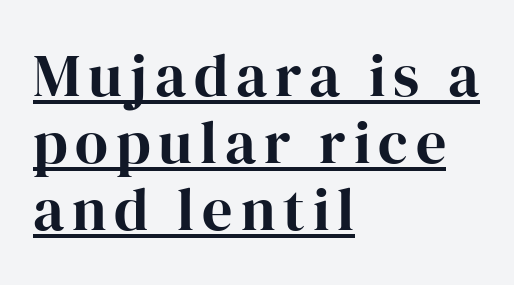
You can see a thin bar hugging the bottom of the glyphs. Designer's note — italics off, roman on. The paragraph shown leans on its left margin. Think of a printed novel: that variable character pitch is what you see here.
